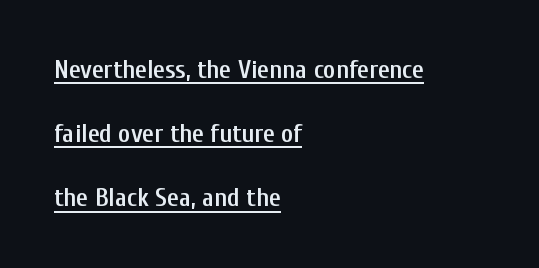
Does a line run under the words? Yes, clearly. You could fit nearly another row in the gap between these rows. There is no visible air inserted between adjacent glyphs. The type sits square on the baseline with zero lean. How heavy is the stroke? Medium-heavy — a semibold, shy of bold. Horizontal alignment here is leftward, the default for most running prose.
